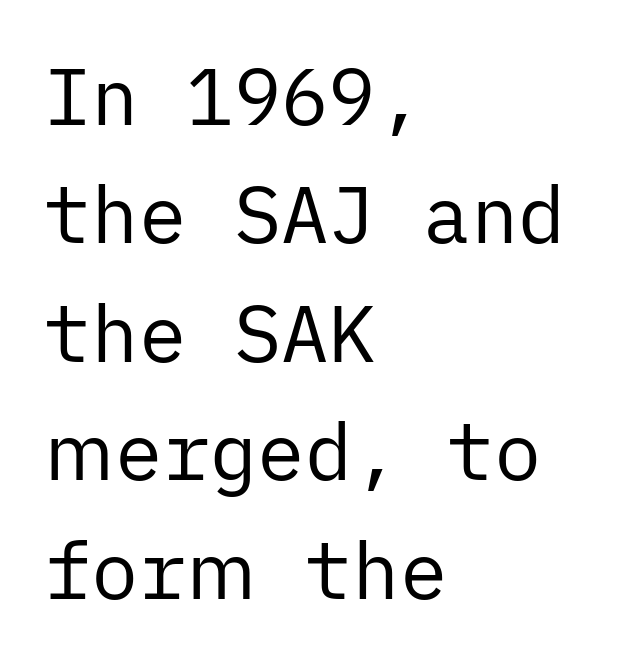
{"serif": "no", "italic": "no", "bold": "no", "weight": "regular", "width": "normal", "stroke_contrast": "low", "x_height": "medium", "underline": "no", "align": "left", "line_spacing": "normal", "line_spacing_ratio": 1.5, "letter_spacing": "normal", "letter_spacing_em": 0.0, "glyph_px": 79}
